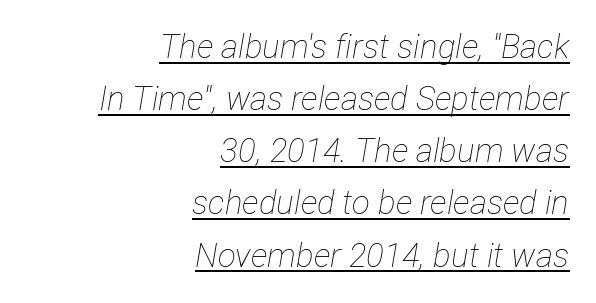
{"italic": "yes", "lean": "right", "slant_degrees": 12, "bold": "no", "weight": "thin", "width": "condensed", "stroke_contrast": "low", "x_height": "medium", "monospaced": "no", "underline": "yes", "align": "right", "line_spacing": "normal", "line_spacing_ratio": 1.58, "letter_spacing": "normal", "letter_spacing_em": 0.0, "glyph_px": 33}
